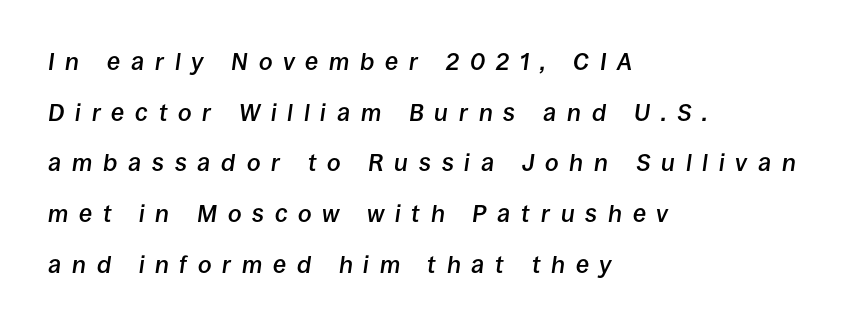
{"italic": "yes", "lean": "right", "slant_degrees": 8, "bold": "semi", "underline": "no", "align": "left", "line_spacing": "loose", "line_spacing_ratio": 2.11, "letter_spacing": "wide", "letter_spacing_em": 0.45, "glyph_px": 24}
